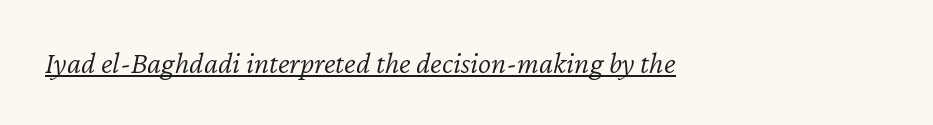
{"italic": "yes", "lean": "right", "slant_degrees": 12, "bold": "no", "weight": "light", "width": "normal", "stroke_contrast": "low", "x_height": "medium", "monospaced": "no", "underline": "yes", "align": "left", "letter_spacing": "normal", "letter_spacing_em": 0.0, "glyph_px": 31}
